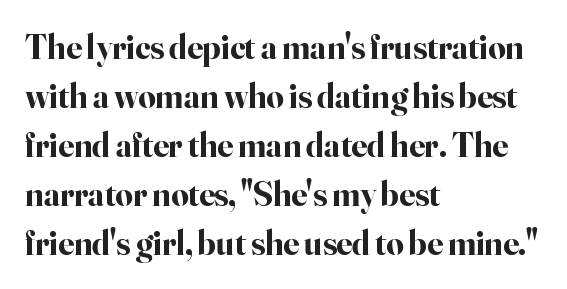
{"serif": "yes", "italic": "no", "bold": "yes", "weight": "bold", "width": "normal", "stroke_contrast": "high", "x_height": "small", "monospaced": "no", "underline": "no", "align": "left", "line_spacing": "normal", "line_spacing_ratio": 1.44, "letter_spacing": "normal", "letter_spacing_em": 0.0, "glyph_px": 34}
